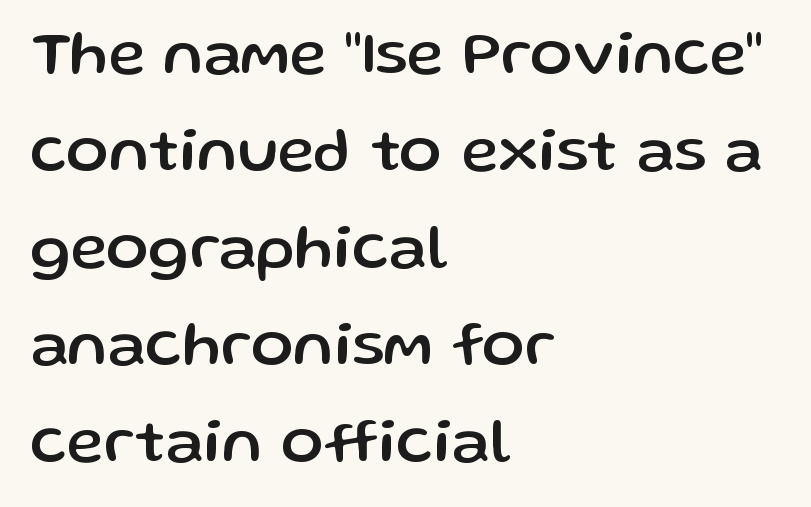
You can tell from the bare stems that sans-serif type was used. A typesetter would call this proportional, since set widths differ per character. The rows are spaced the way most documents space them. This rendering leaves character spacing at its baseline value.
